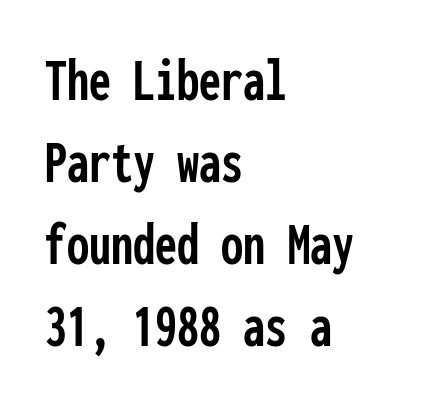
Students, note that the glyphs here touch the page at normal intervals. This sample has the even, mechanical cadence of fixed-width lettering. How would I describe the line gaps? Plain and ordinary. Ascenders rise straight up at ninety degrees.
